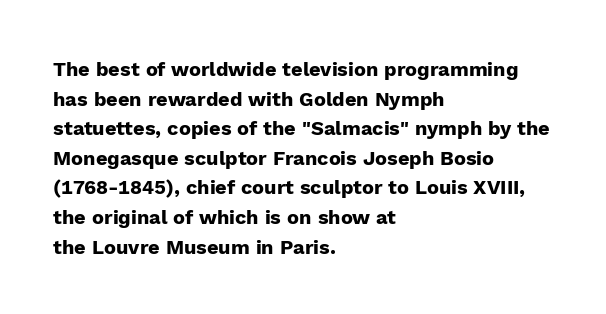
The rendering uses a bold face; every stroke is thick and dark. Compared with a centered layout, this one pins lines to the left instead. Underline: absent. In terms of letterspacing, this is plain default setting. Italic: no, the glyphs are upright roman. How would I describe the line gaps? Plain and ordinary.
